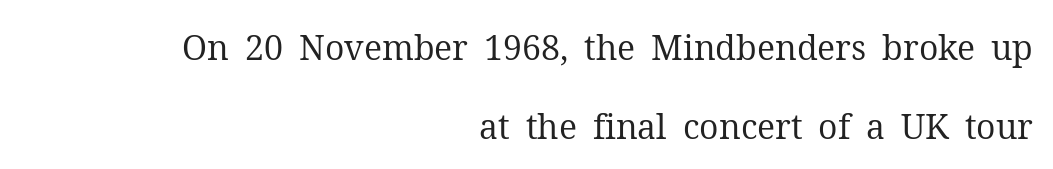
Q: Is the text bold? A: No.
Q: Is the text italic (slanted)? A: No, it is upright.
Q: Is the typeface a serif or a sans-serif typeface? A: Serif.
Q: Is the text underlined? A: No.
Q: How is the paragraph aligned? A: Right-aligned.
Q: Is the spacing between letters normal or unusually wide? A: Normal.
Q: Is the spacing between lines tight, normal or loose? A: Loose.
Q: Width (condensed, normal, or wide)? A: Normal.
Q: Stroke contrast? A: Medium.
Q: x-height? A: Medium.
Q: Monospaced? A: No.
